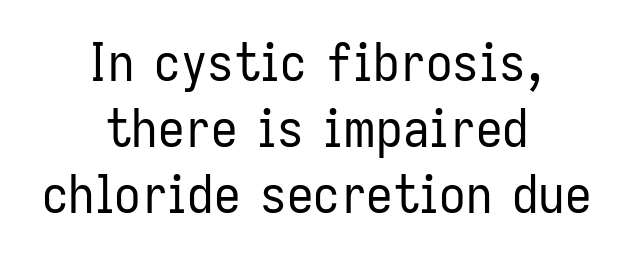
The image shows 53 px regular-weight, condensed sans-serif type, upright; set centered, normal line spacing (1.25x), normal letter spacing, not underlined; low stroke contrast and a medium x-height.
